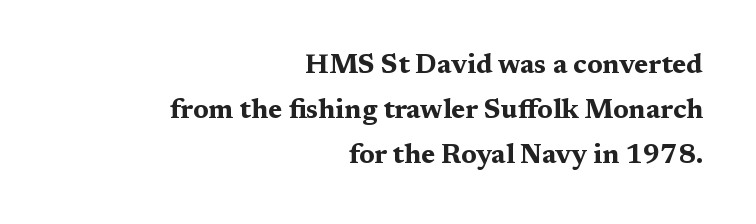
Its strokes are broad and dark, the hallmark of bold type. Descender tails drop into unmarked territory. The lettering stays uniformly vertical, giving the passage a roman look. Is the letter spacing exaggerated? No — it looks like the ordinary default.
